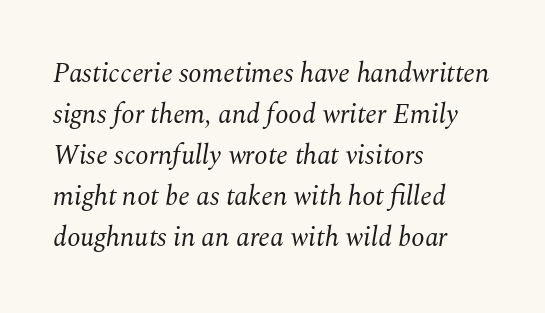
The image shows 27 px text type, italic (leaning right); set left-aligned, normal line spacing (1.52x), normal letter spacing, not underlined.
